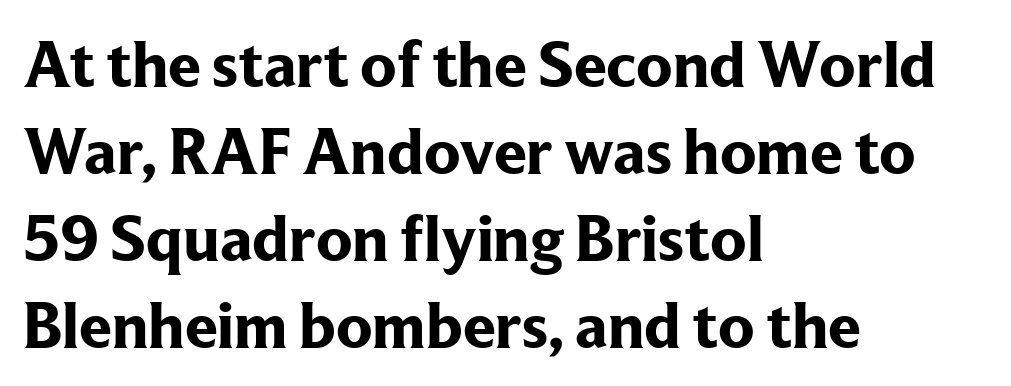
Q: Is the text bold? A: Yes.
Q: Is the text italic (slanted)? A: No, it is upright.
Q: Is the typeface a serif or a sans-serif typeface? A: Serif.
Q: Is the text underlined? A: No.
Q: How is the paragraph aligned? A: Left-aligned.
Q: Is the spacing between letters normal or unusually wide? A: Normal.
Q: Is the spacing between lines tight, normal or loose? A: Normal.
Q: Width (condensed, normal, or wide)? A: Normal.
Q: Stroke contrast? A: Low.
Q: x-height? A: Medium.
Q: Monospaced? A: No.
